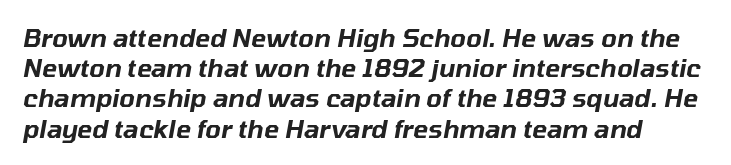
The image shows 25 px text type, italic (leaning right); set line spacing 1.21x, normal letter spacing, not underlined.
